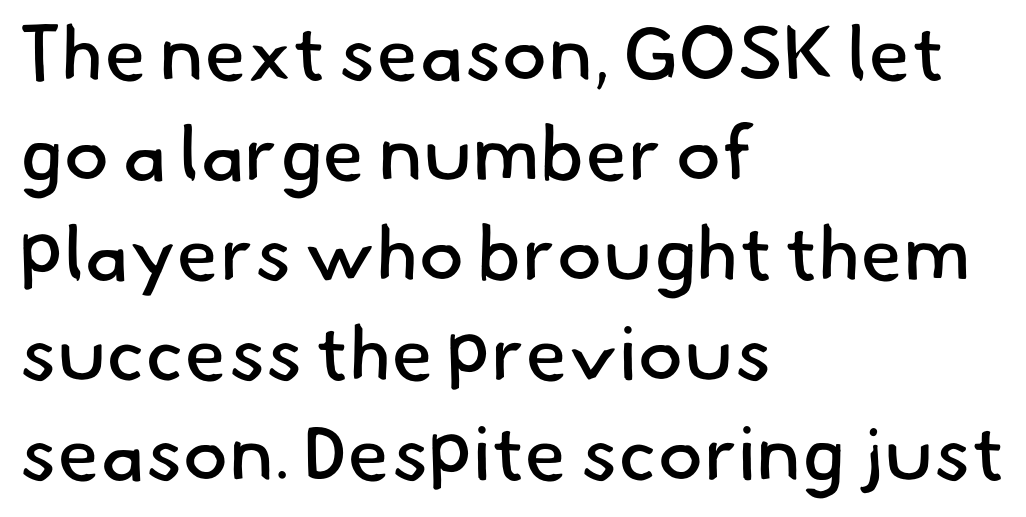
Q: Is the text bold? A: No.
Q: Is the typeface a serif or a sans-serif typeface? A: Sans-serif.
Q: Is the text underlined? A: No.
Q: How is the paragraph aligned? A: Left-aligned.
Q: Is the spacing between letters normal or unusually wide? A: Normal.
Q: Is the spacing between lines tight, normal or loose? A: Normal.
Q: Width (condensed, normal, or wide)? A: Normal.
Q: Stroke contrast? A: Low.
Q: x-height? A: Small.
Q: Monospaced? A: No.
